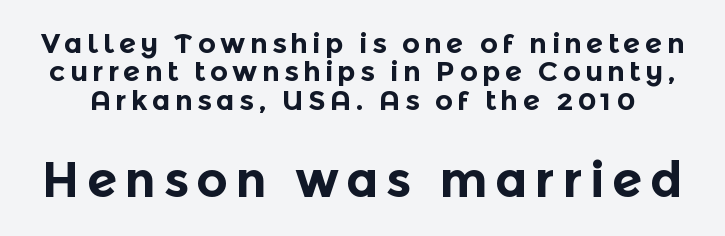
Chunky letters — that's bold for sure. To sum up the face: it is a sans, with no serifs. Does the leading feel generous? Not at all — it's pinched. Underlining? Definitely not there. Posture: vertical.
